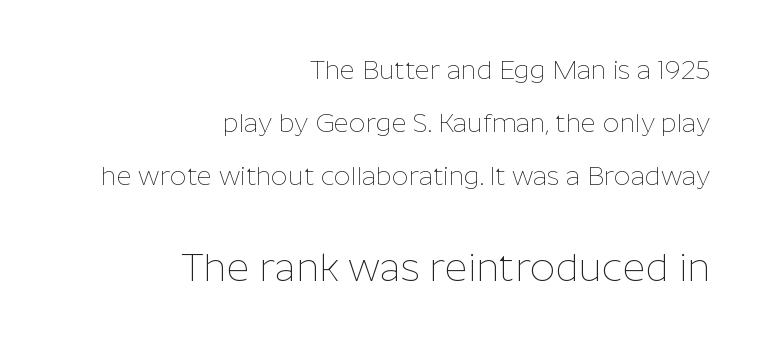
The font is comparable to plain body text, perhaps lighter. The tracking reads as untouched default to a designer's eye. These two chunks differ in scale, with the bottom chunk taking the larger measure. It's the straight-up-and-down kind of type.
